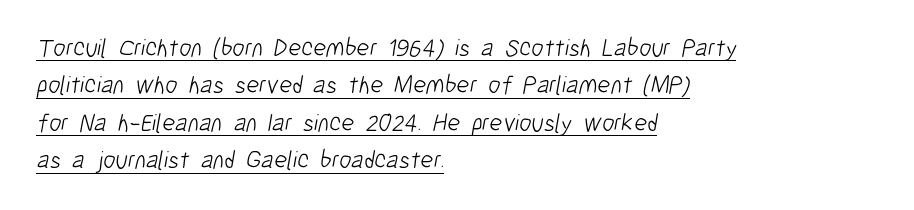
Q: Is the text bold? A: No.
Q: Is the text underlined? A: Yes.
Q: How is the paragraph aligned? A: Left-aligned.
Q: Is the spacing between letters normal or unusually wide? A: Normal.
Q: Is the spacing between lines tight, normal or loose? A: Normal.
